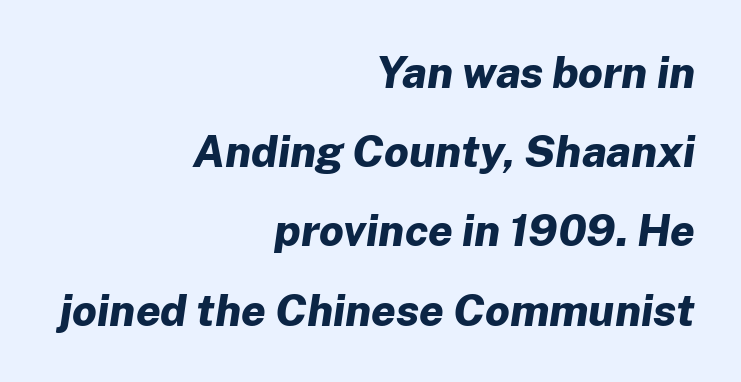
The image shows 44 px bold type, italic (leaning right); set right-aligned, line spacing 1.8x, normal letter spacing, not underlined; low stroke contrast and a medium x-height.
